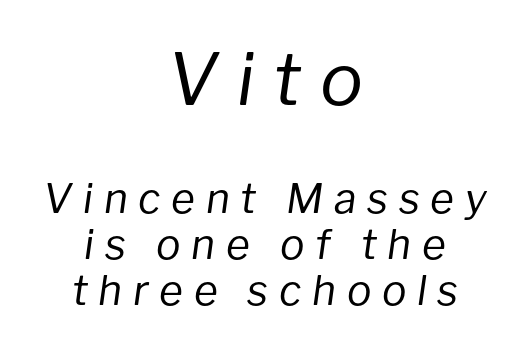
{"italic": "yes", "lean": "right", "slant_degrees": 8, "bold": "no", "weight": "regular", "width": "normal", "stroke_contrast": "low", "x_height": "medium", "monospaced": "no", "underline": "no", "align": "center", "line_spacing": "tight", "line_spacing_ratio": 1.12, "letter_spacing": "wide", "letter_spacing_em": 0.26, "larger_block": "first", "size_ratio": 1.76, "glyph_px": 72}
